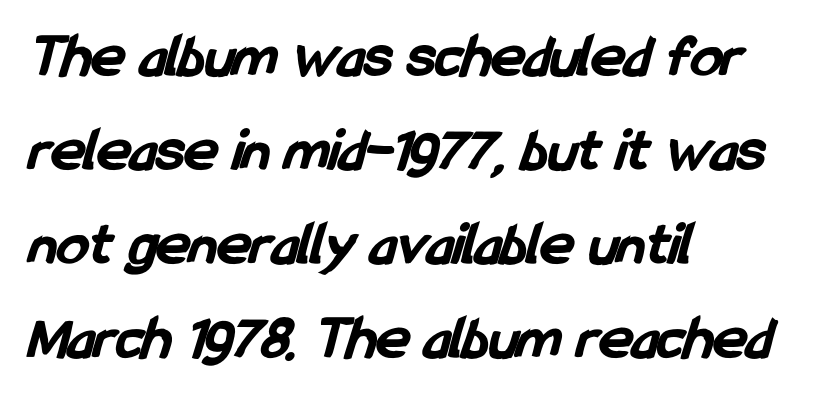
Q: Is the text bold? A: Yes.
Q: Is the typeface a serif or a sans-serif typeface? A: Sans-serif.
Q: Is the text underlined? A: No.
Q: How is the paragraph aligned? A: Left-aligned.
Q: Is the spacing between letters normal or unusually wide? A: Normal.
Q: Is the spacing between lines tight, normal or loose? A: Normal.
Q: Width (condensed, normal, or wide)? A: Condensed.
Q: Stroke contrast? A: Low.
Q: x-height? A: Medium.
Q: Monospaced? A: No.
